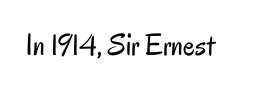
Each letter's strokes conclude bluntly, with no projecting serifs. No extra tracking has been applied to these lines. Do the characters align in a grid? No, the font is proportional. Every stem runs plumb, perpendicular to the baseline.
